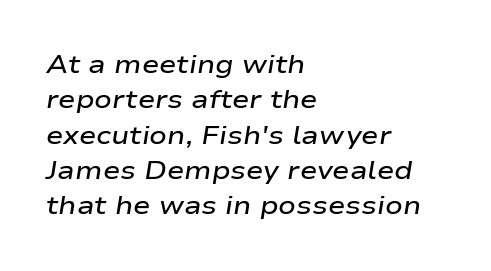
The setting favours the left margin, as ordinary paragraphs usually do. The line texture is even and compact thanks to regular tracking. Evenly set lines give the paragraph a standard silhouette. These lines were composed using italics. The strokes are fattened partway — semibold, not bold.
